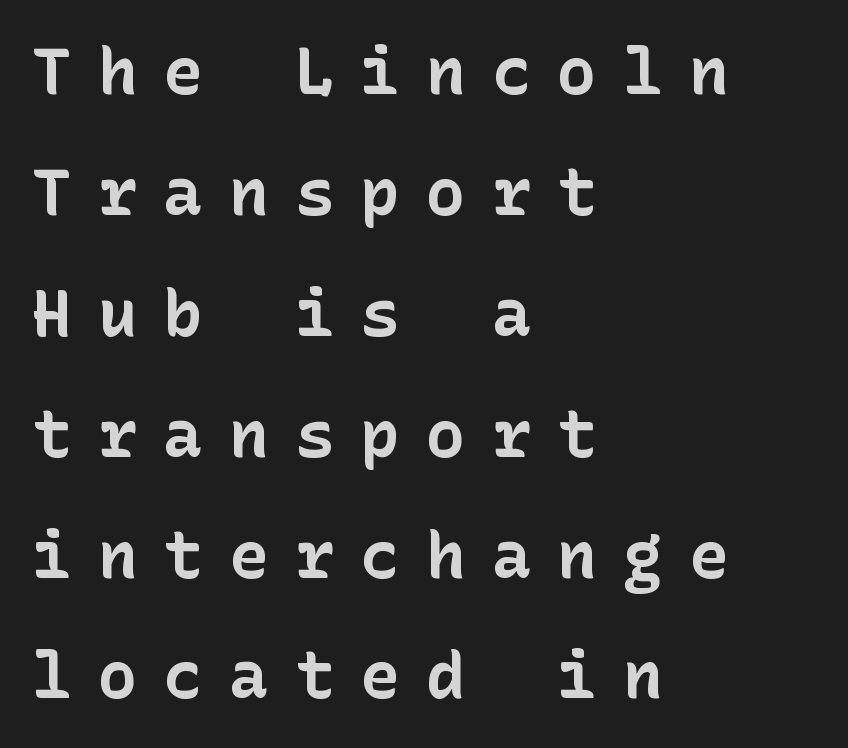
Q: Is the text bold? A: Yes.
Q: Is the text italic (slanted)? A: No, it is upright.
Q: Is the typeface a serif or a sans-serif typeface? A: Sans-serif.
Q: Is the text underlined? A: No.
Q: How is the paragraph aligned? A: Left-aligned.
Q: Is the spacing between letters normal or unusually wide? A: Unusually wide.
Q: Width (condensed, normal, or wide)? A: Normal.
Q: Stroke contrast? A: Low.
Q: x-height? A: Medium.
